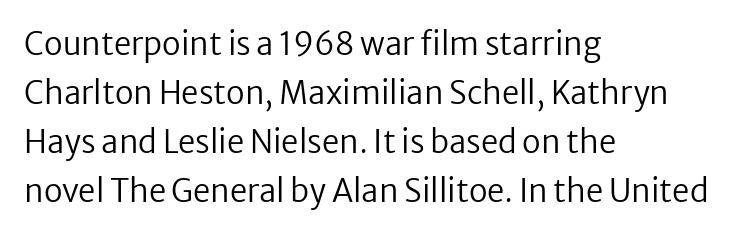
Q: Is the text bold? A: No.
Q: Is the text italic (slanted)? A: No, it is upright.
Q: Is the typeface a serif or a sans-serif typeface? A: Sans-serif.
Q: Is the text underlined? A: No.
Q: How is the paragraph aligned? A: Left-aligned.
Q: Is the spacing between letters normal or unusually wide? A: Normal.
Q: Is the spacing between lines tight, normal or loose? A: Normal.
Q: Width (condensed, normal, or wide)? A: Normal.
Q: Stroke contrast? A: Low.
Q: x-height? A: Medium.
Q: Monospaced? A: No.
